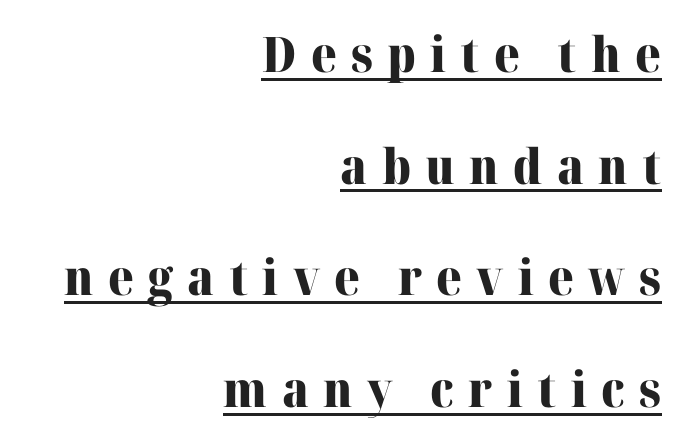
The font family rendered here belongs to the serif group. Loosely led — the rows are spread out. Does extra space separate the letters? Yes, quite a lot of it. The setting favours the right margin, as signatures and pull-quotes sometimes do.
